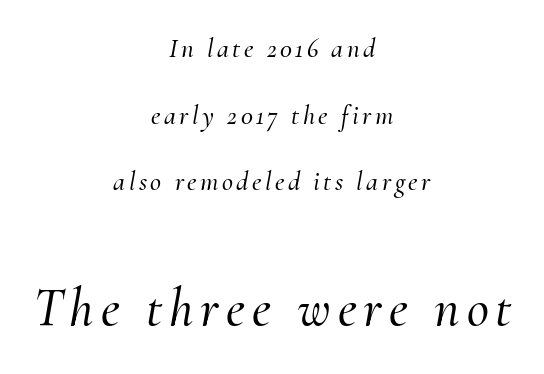
Q: Is the text italic (slanted)? A: Yes, it leans right by about 10 degrees.
Q: Is the typeface a serif or a sans-serif typeface? A: Serif.
Q: Is the text underlined? A: No.
Q: How is the paragraph aligned? A: Centered.
Q: Is the spacing between lines tight, normal or loose? A: Loose.
Q: Which block of text is set in a larger size, the first (top) or the second (bottom)? A: The second (bottom) one.
Q: Width (condensed, normal, or wide)? A: Normal.
Q: Stroke contrast? A: Medium.
Q: x-height? A: Small.
Q: Monospaced? A: No.
